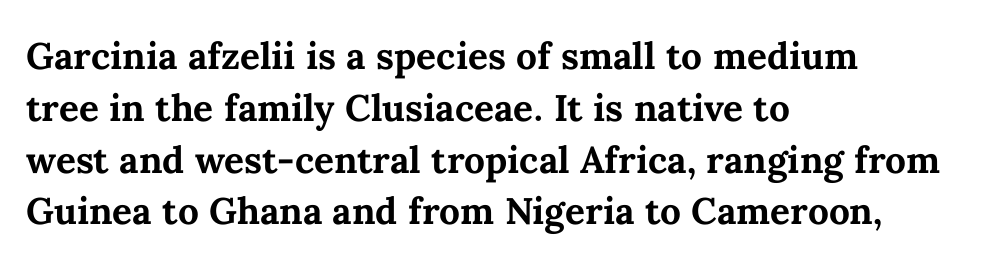
Think of a printed novel: that variable character pitch is what you see here. The glyphs are unaccompanied by any horizontal stroke below them. Here the glyphs are tracked normally, forming tight word shapes. Typesetter's note: full bold, strokes at maximum text heaviness. These lines stack with their left ends in a neat column.
